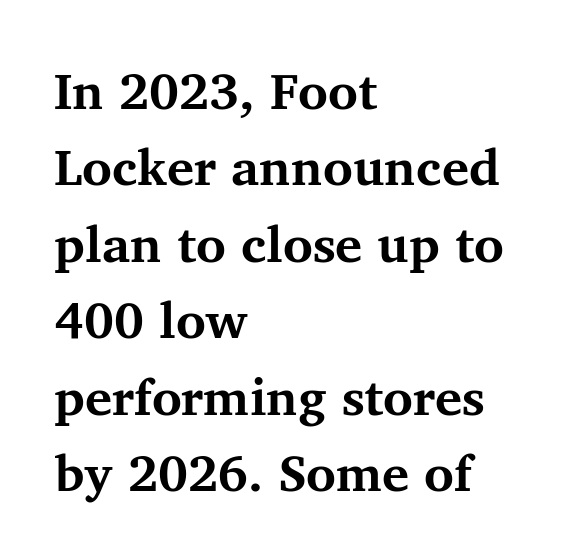
Q: Is the text bold? A: Yes.
Q: Is the text italic (slanted)? A: No, it is upright.
Q: Is the typeface a serif or a sans-serif typeface? A: Serif.
Q: Is the text underlined? A: No.
Q: How is the paragraph aligned? A: Left-aligned.
Q: Is the spacing between letters normal or unusually wide? A: Normal.
Q: Is the spacing between lines tight, normal or loose? A: Normal.
Q: Width (condensed, normal, or wide)? A: Normal.
Q: Stroke contrast? A: Medium.
Q: x-height? A: Medium.
Q: Monospaced? A: No.
